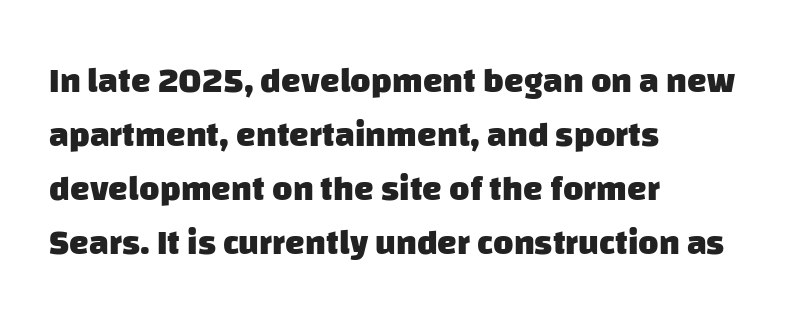
The image shows 35 px heavy sans-serif type; set left-aligned, normal line spacing (1.54x), normal letter spacing, not underlined; low stroke contrast and a large x-height.
